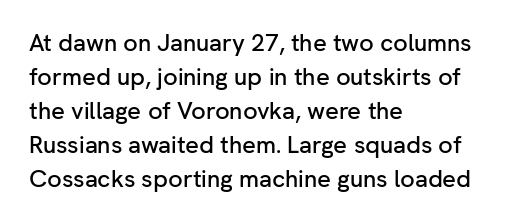
Q: Is the text italic (slanted)? A: No, it is upright.
Q: Is the text underlined? A: No.
Q: How is the paragraph aligned? A: Left-aligned.
Q: Is the spacing between letters normal or unusually wide? A: Normal.
Q: Is the spacing between lines tight, normal or loose? A: Normal.
